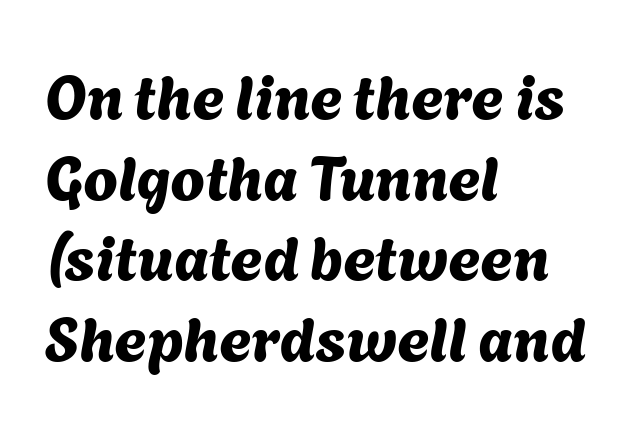
The ragged edge is on the right, which tells us the setting is flush left. Stroke terminals: plain, sans-serif. Characters follow at the spacing the type designer built in. The lines sit at an ordinary, default distance from one another. Spacing verdict: proportional, widths tailored to each character. Anything drawn beneath the words? Only blank space.
